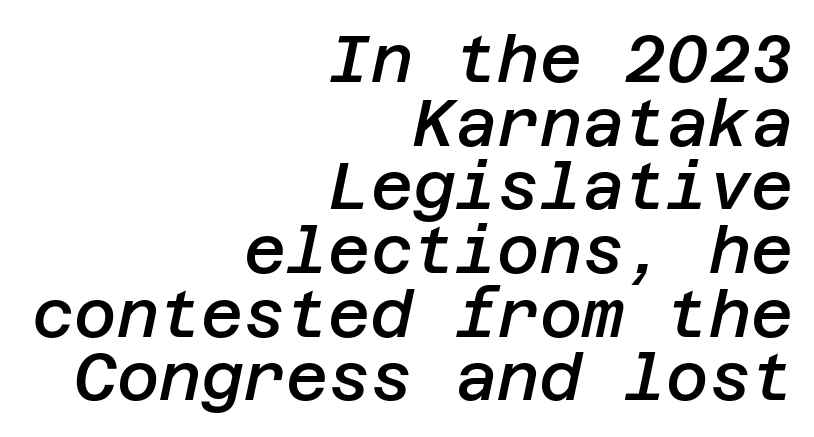
Students, note that the glyphs here touch the page at normal intervals. Rendered with sloped, italic letterforms. Layout note: lines flush right. This rendering features lettering with no underline.
